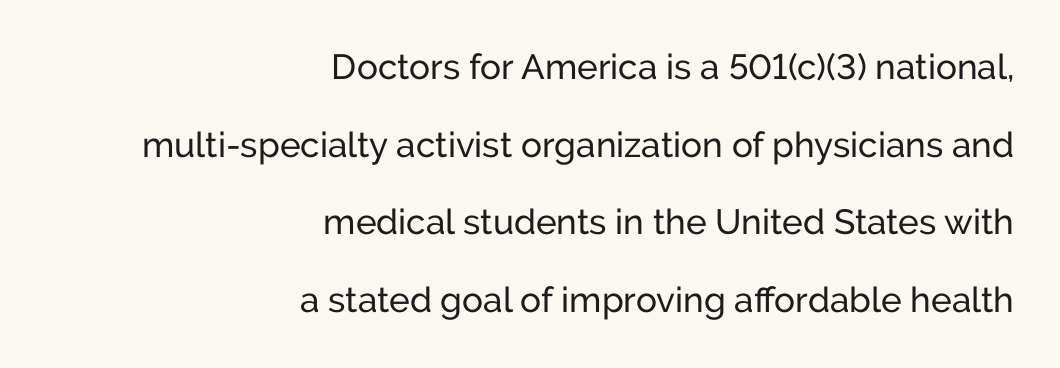
{"serif": "no", "italic": "no", "width": "normal", "stroke_contrast": "low", "x_height": "medium", "monospaced": "no", "underline": "no", "align": "right", "line_spacing": "loose", "line_spacing_ratio": 2.22, "letter_spacing": "normal", "letter_spacing_em": 0.0, "glyph_px": 35}
